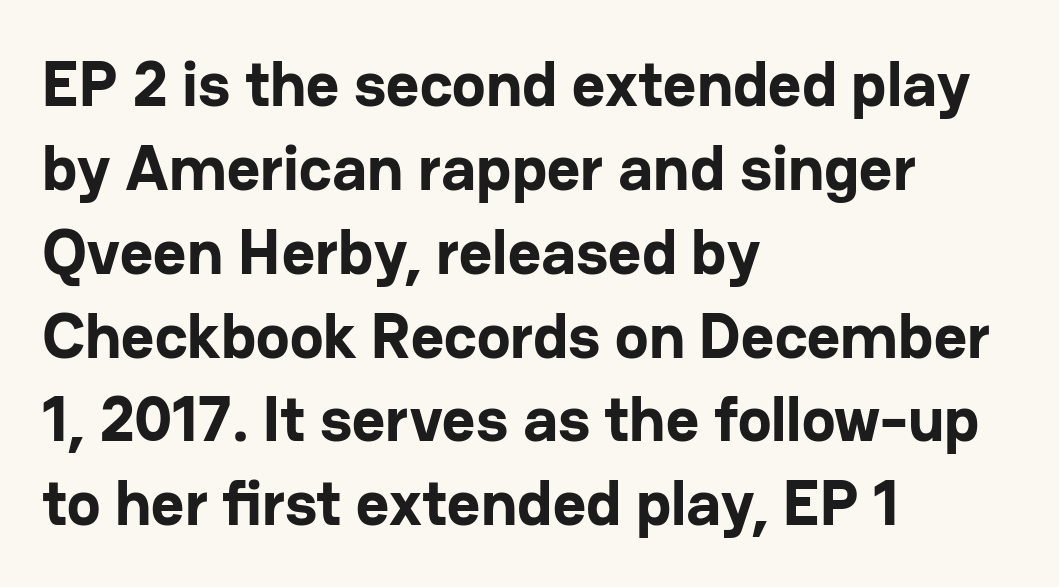
A roman cut, with each character standing at attention. Each letter keeps its own natural width here, so spacing adapts to shape. The glyphs are unaccompanied by any horizontal stroke below them. In terms of letterform style, serifs are entirely absent. Weight: bold.
